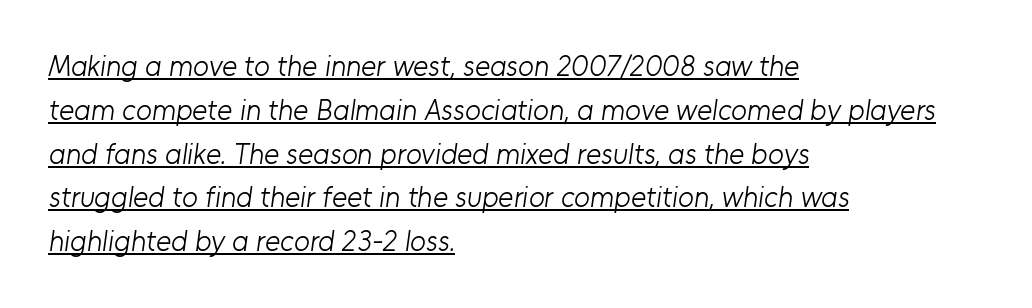
The image shows 29 px light sans-serif type; set left-aligned, normal line spacing (1.51x), normal letter spacing, underlined; low stroke contrast and a medium x-height.
